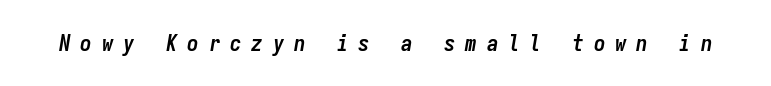
The image shows 23 px bold type, italic (leaning right); set unusually wide letter spacing (+0.43 em), not underlined.
